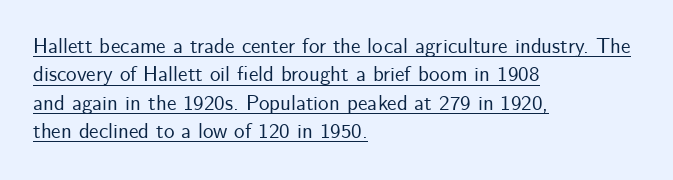
The passage is arranged the way most books set body copy — flush left. Is there much room between lines? A standard amount, neither cramped nor airy. Caption: lettering with a line underneath. These lines were composed using upright roman letters. Glyph-to-glyph distance matches everyday printed text.
